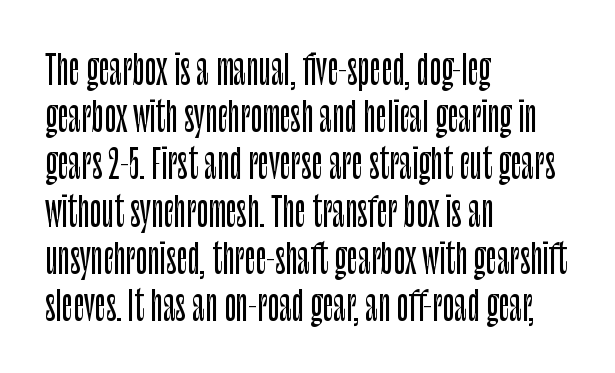
The image shows 39 px condensed sans-serif type, upright; set left-aligned, line spacing 1.21x, normal letter spacing, not underlined; low stroke contrast and a large x-height.
